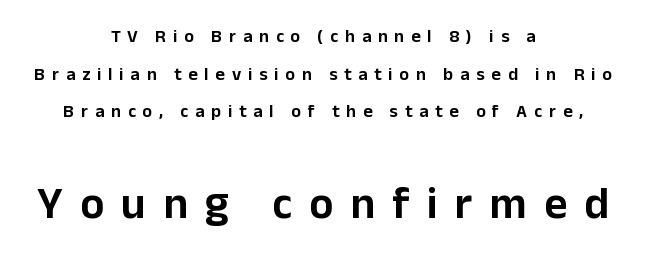
{"serif": "no", "italic": "no", "width": "normal", "stroke_contrast": "low", "x_height": "medium", "monospaced": "no", "underline": "no", "align": "center", "line_spacing": "loose", "line_spacing_ratio": 2.09, "letter_spacing": "wide", "letter_spacing_em": 0.38, "larger_block": "second", "size_ratio": 2.5, "glyph_px": 45}
